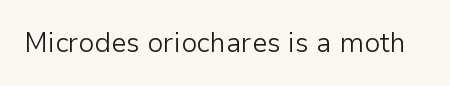
{"italic": "no", "bold": "no", "underline": "no", "letter_spacing": "normal", "letter_spacing_em": 0.0, "glyph_px": 27}
